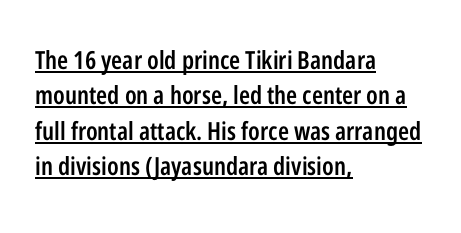
Whoever set this chose a conventional vertical rhythm. The typography opts for an upright posture over an oblique one. Quick note: underline on. This rendering uses left alignment, leaving the right contour irregular.
